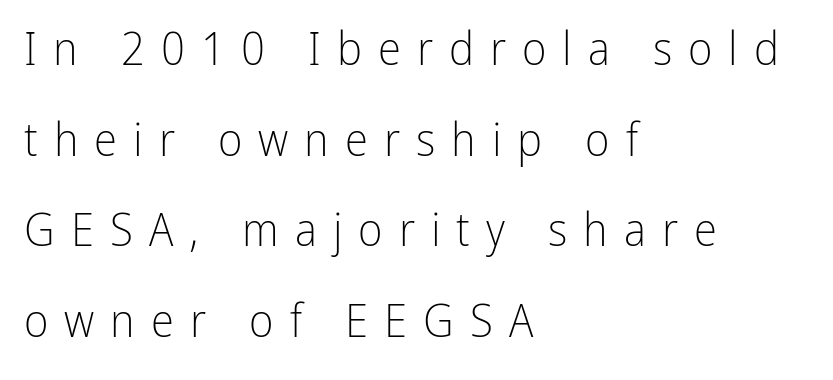
Q: Is the text bold? A: No.
Q: Is the text italic (slanted)? A: No, it is upright.
Q: Is the typeface a serif or a sans-serif typeface? A: Sans-serif.
Q: Is the text underlined? A: No.
Q: How is the paragraph aligned? A: Left-aligned.
Q: Is the spacing between letters normal or unusually wide? A: Unusually wide.
Q: Is the spacing between lines tight, normal or loose? A: Loose.
Q: Width (condensed, normal, or wide)? A: Condensed.
Q: Stroke contrast? A: Low.
Q: x-height? A: Medium.
Q: Monospaced? A: No.
